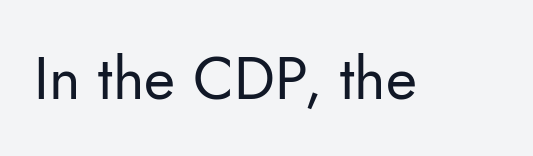
The image shows 60 px regular-weight sans-serif type, upright; set normal letter spacing, not underlined; low stroke contrast and a small x-height.
